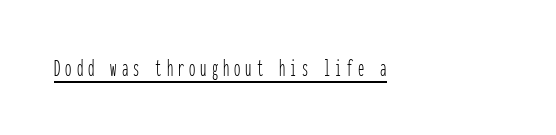
Quick note: underline on. Style check: upright. Short note: letters widely spaced. Stroke thickness stays within the range of a standard reading face or lighter. If you drew a ruler down the left edge, every line would touch it.
